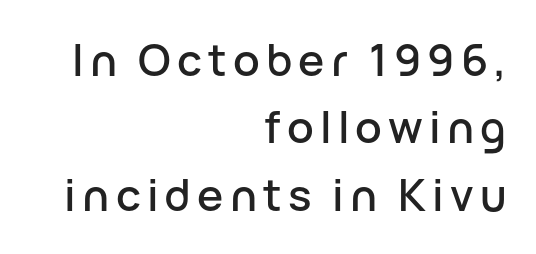
The image shows 44 px sans-serif type, upright; set right-aligned, normal line spacing (1.53x), not underlined; low stroke contrast and a medium x-height.
